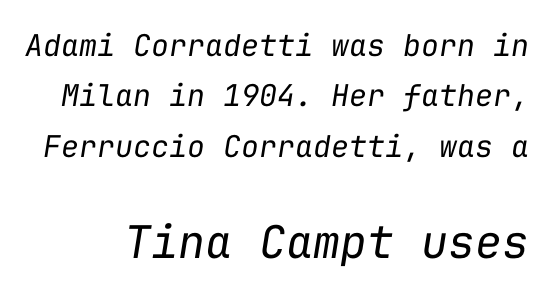
{"italic": "yes", "lean": "right", "slant_degrees": 9, "bold": "no", "weight": "regular", "width": "normal", "stroke_contrast": "low", "x_height": "medium", "monospaced": "yes", "underline": "no", "line_spacing": "normal", "line_spacing_ratio": 1.68, "letter_spacing": "normal", "letter_spacing_em": 0.0, "larger_block": "second", "size_ratio": 1.5, "glyph_px": 45}
